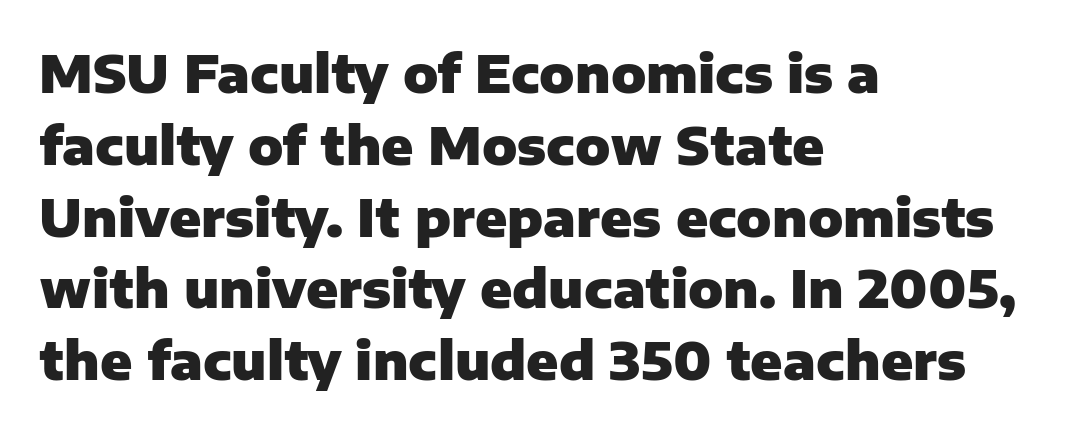
{"serif": "no", "italic": "no", "bold": "yes", "weight": "heavy", "width": "normal", "stroke_contrast": "low", "x_height": "medium", "monospaced": "no", "underline": "no", "align": "left", "line_spacing": "normal", "line_spacing_ratio": 1.38, "letter_spacing": "normal", "letter_spacing_em": 0.0, "glyph_px": 52}
